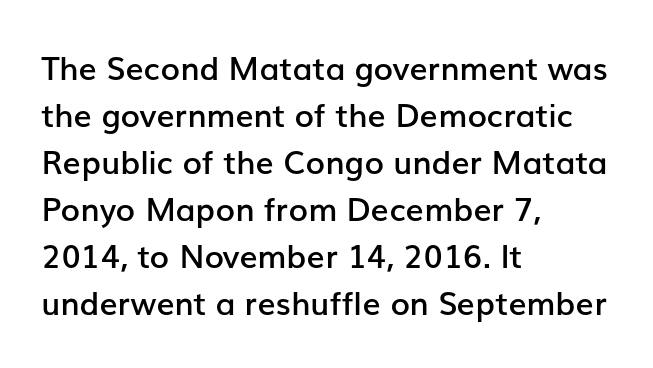
A typesetter would label this face a sans. A typesetter would call this proportional, since set widths differ per character. Every row of glyphs begins at an identical x-position on the left. A normal amount of white space separates one row of letters from the next. A roman cut, with each character standing at attention.
